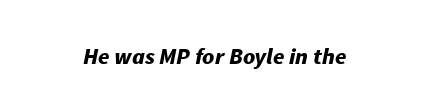
The image shows 23 px bold type, italic (leaning right); set normal letter spacing, not underlined.
